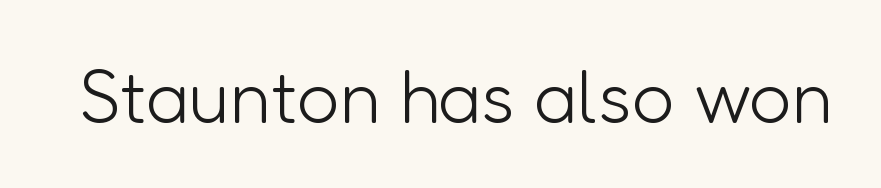
{"serif": "no", "italic": "no", "bold": "no", "weight": "light", "width": "normal", "stroke_contrast": "low", "x_height": "medium", "monospaced": "no", "underline": "no", "letter_spacing": "normal", "letter_spacing_em": 0.0, "glyph_px": 75}
